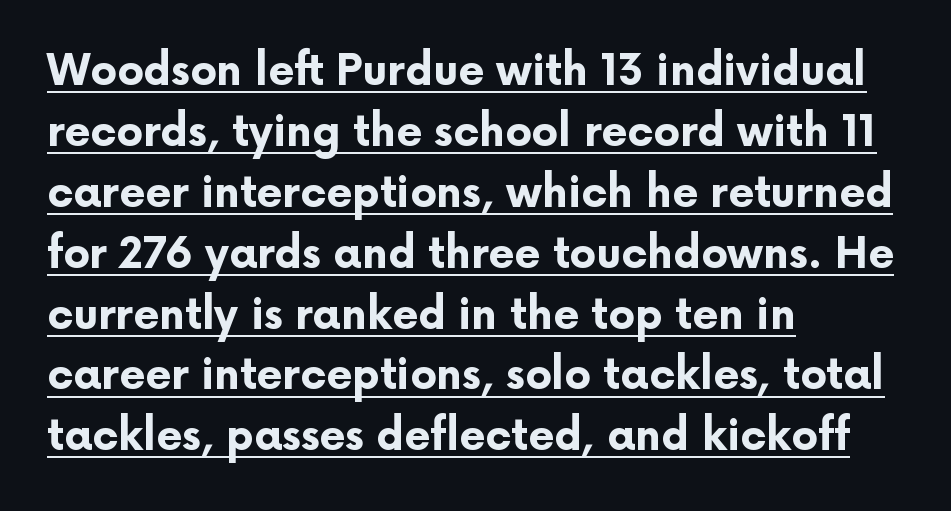
The image shows 42 px bold sans-serif type, upright; set left-aligned, normal line spacing (1.45x), normal letter spacing, underlined; low stroke contrast and a medium x-height.
